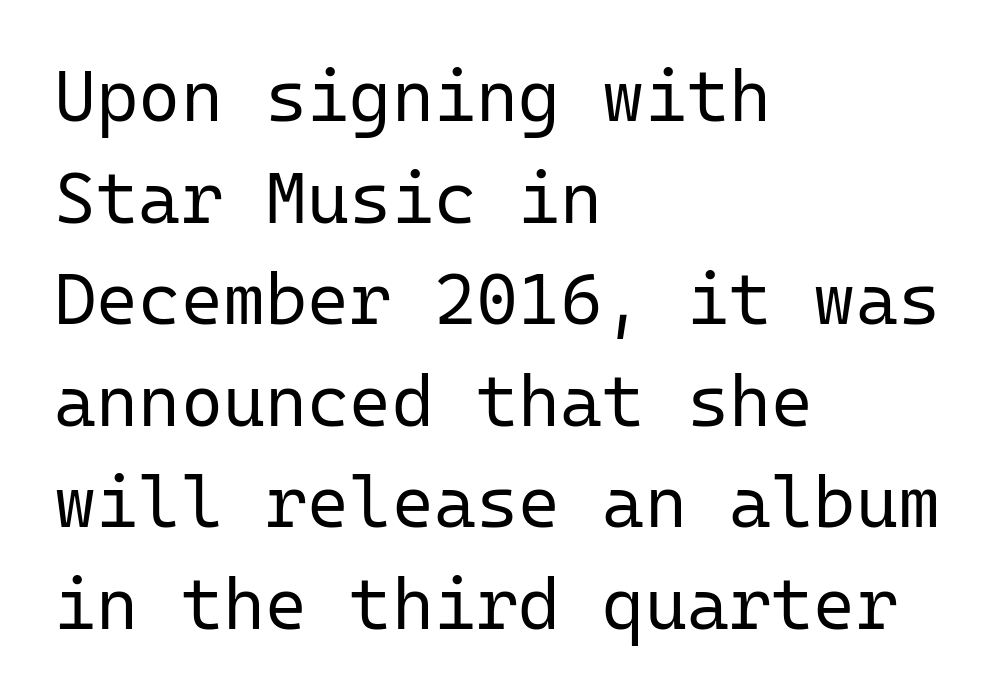
{"serif": "no", "italic": "no", "bold": "no", "weight": "regular", "width": "normal", "stroke_contrast": "low", "x_height": "medium", "monospaced": "yes", "underline": "no", "align": "left", "line_spacing": "normal", "line_spacing_ratio": 1.41, "letter_spacing": "normal", "letter_spacing_em": 0.0, "glyph_px": 72}
